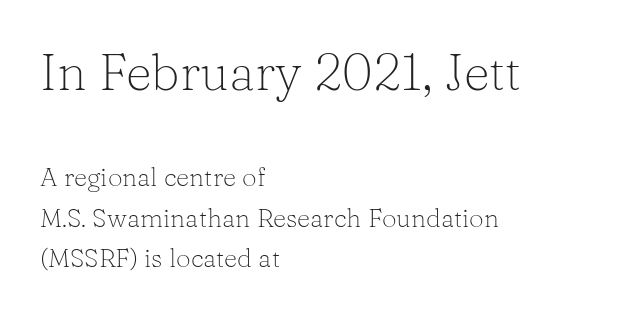
Bare-footed words on every line. Character widths vary here, with narrow letters taking less room than wide ones. The paragraph shown leans on its left margin. Reading down the column, the eye jumps a familiar distance to each next line.
